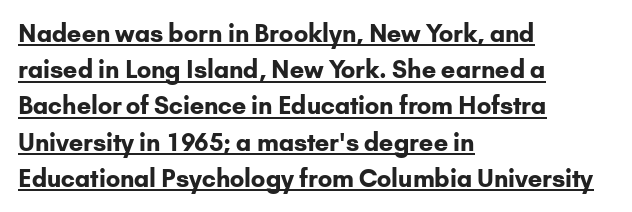
Q: Is the text bold? A: Yes.
Q: Is the text italic (slanted)? A: No, it is upright.
Q: Is the text underlined? A: Yes.
Q: How is the paragraph aligned? A: Left-aligned.
Q: Is the spacing between letters normal or unusually wide? A: Normal.
Q: Is the spacing between lines tight, normal or loose? A: Normal.
